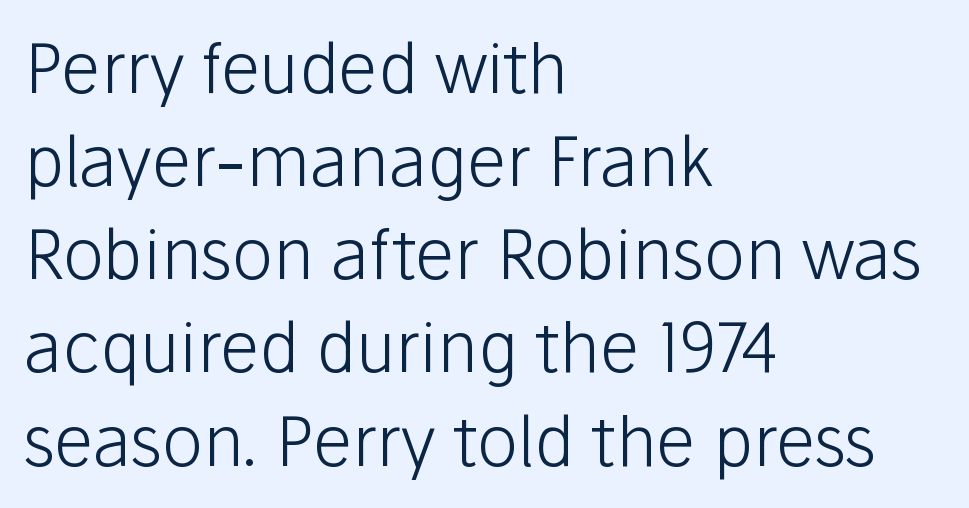
The axis of the letterforms is exactly vertical. Left-aligned paragraph, ragged on the right. The rendering uses natural spacing where letterforms have individual widths. The rows are spaced the way most documents space them. The passage shown is not underscored anywhere.
